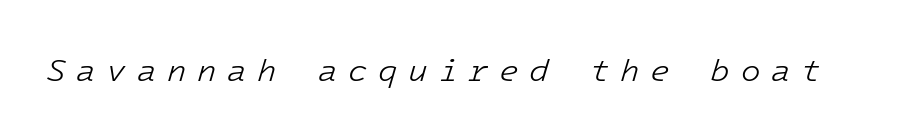
{"italic": "yes", "lean": "right", "slant_degrees": 16, "bold": "no", "weight": "light", "width": "normal", "stroke_contrast": "low", "x_height": "medium", "underline": "no", "letter_spacing": "wide", "letter_spacing_em": 0.33, "glyph_px": 32}
